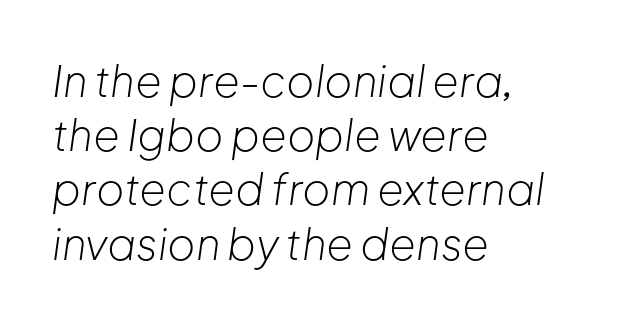
Q: Is the text bold? A: No.
Q: Is the text italic (slanted)? A: Yes, it leans right by about 8 degrees.
Q: Is the text underlined? A: No.
Q: How is the paragraph aligned? A: Left-aligned.
Q: Is the spacing between letters normal or unusually wide? A: Normal.
Q: Is the spacing between lines tight, normal or loose? A: Normal.
Q: Width (condensed, normal, or wide)? A: Normal.
Q: Stroke contrast? A: Low.
Q: x-height? A: Medium.
Q: Monospaced? A: No.
